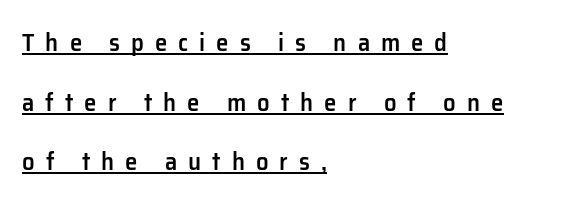
{"italic": "no", "bold": "semi", "underline": "yes", "align": "left", "line_spacing": "loose", "line_spacing_ratio": 2.39, "letter_spacing": "wide", "letter_spacing_em": 0.44, "glyph_px": 25}
